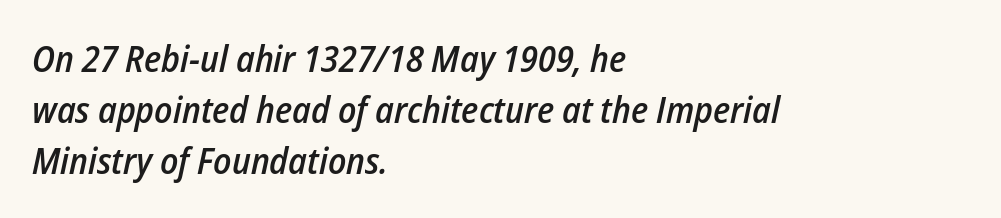
The image shows 37 px semibold, condensed type, italic (leaning right); set left-aligned, normal line spacing (1.38x), normal letter spacing, not underlined; low stroke contrast and a medium x-height.
